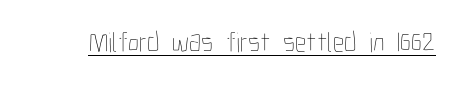
Stems and bowls with no extra thickness — not bold. The lettering stays uniformly vertical, giving the passage a roman look. Honestly, the underline is the first thing you notice here. These lines are rendered in a variable-pitch font.
